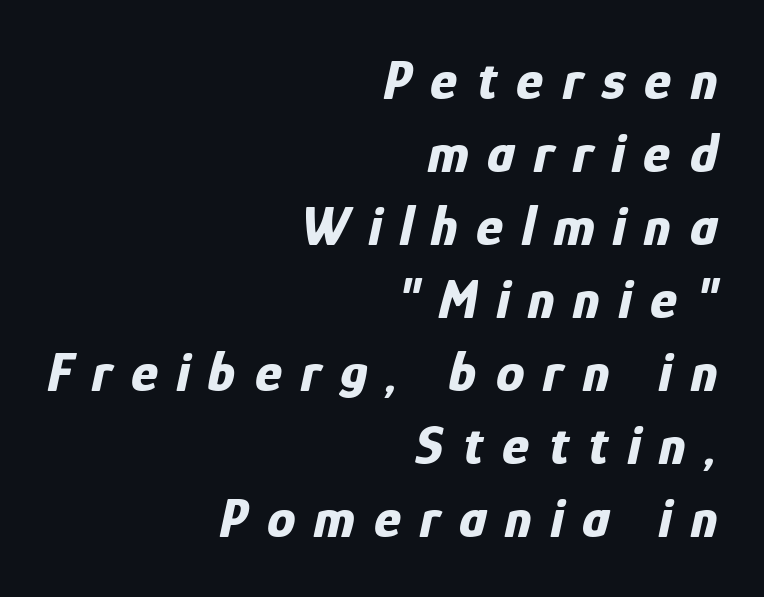
The image shows 57 px bold, condensed type, italic (leaning right); set right-aligned, normal line spacing (1.28x), unusually wide letter spacing (+0.33 em), not underlined; low stroke contrast and a medium x-height.
